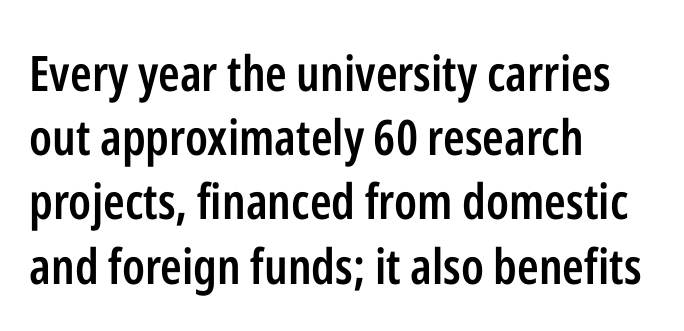
All the whitespace from short lines collects on the right. A normal amount of white space separates one row of letters from the next. Italic? Not at all — the glyphs are vertical. What weight is shown? A semibold, between regular and bold. The designer went with a sans here, leaving each stem footless. Clear beneath every line of the passage.
